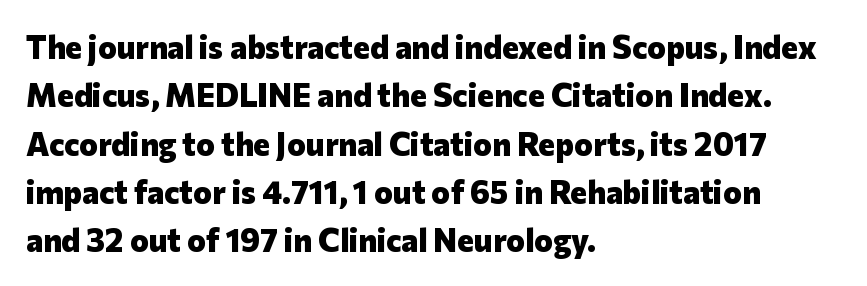
The image shows 32 px heavy sans-serif type, upright; set left-aligned, normal line spacing (1.51x), normal letter spacing, not underlined; low stroke contrast and a medium x-height.
